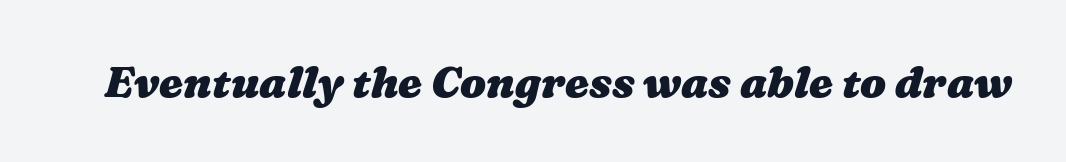
{"bold": "yes", "weight": "heavy", "width": "wide", "stroke_contrast": "medium", "x_height": "medium", "monospaced": "no", "underline": "no", "letter_spacing": "normal", "letter_spacing_em": 0.0, "glyph_px": 43}
